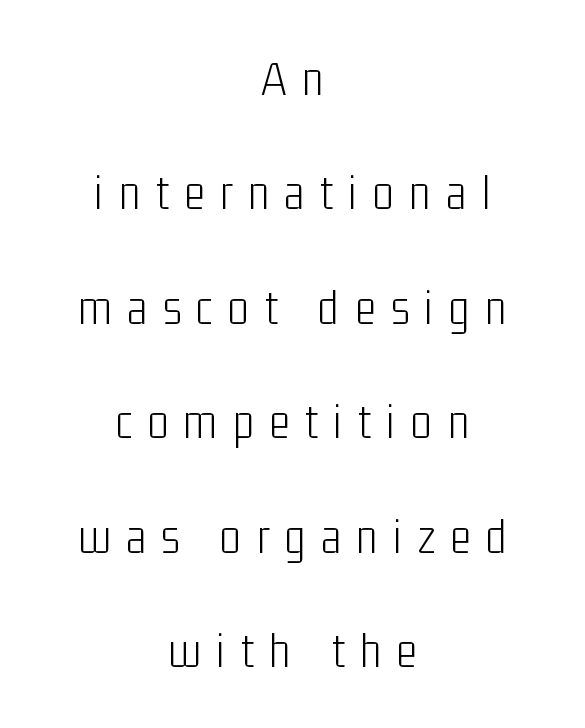
The image shows 50 px light, condensed sans-serif type, upright; set centered, loose line spacing (2.29x), unusually wide letter spacing (+0.31 em), not underlined; low stroke contrast and a medium x-height.
